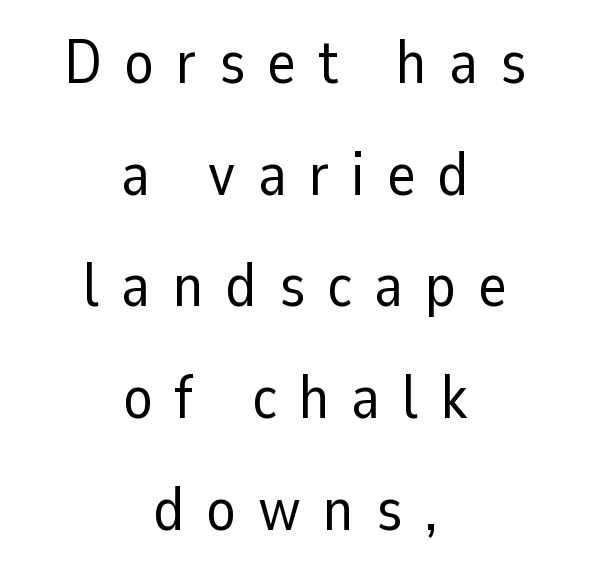
The tracking reads as deliberately expanded to a designer's eye. Summary of weight: not heavy and not bold. Classification — sans serif. No word sits above an underline.
